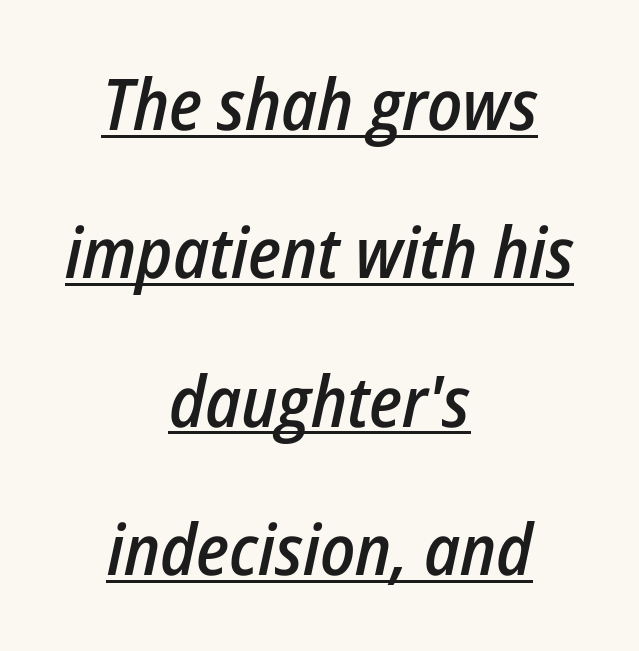
The rendering keeps characters at their native spacing. The specimen reads as italic at a glance. Each glyph is drawn with semibold strokes, heavier than normal yet not fully bold. Where is the straight margin? There isn't one; the lines are centered.
